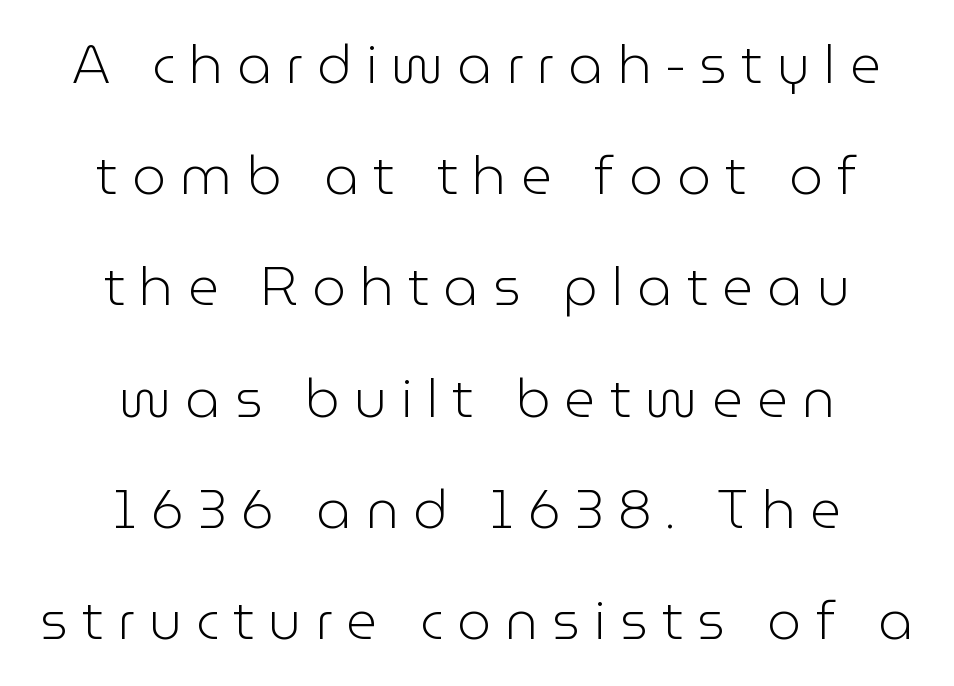
The image shows 54 px light sans-serif type, upright; set centered, loose line spacing (2.06x), unusually wide letter spacing (+0.26 em), not underlined; low stroke contrast and a medium x-height.
